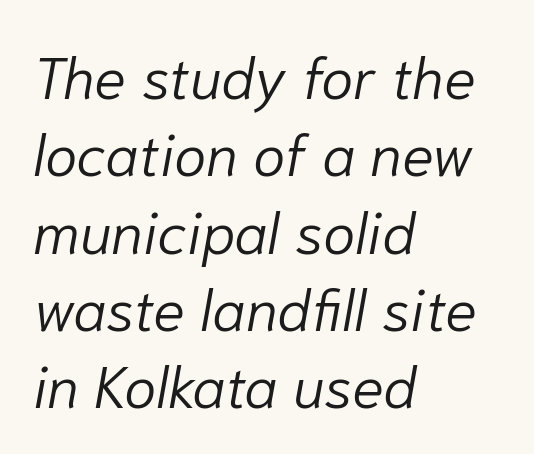
{"italic": "yes", "lean": "right", "slant_degrees": 10, "bold": "no", "weight": "light", "width": "normal", "stroke_contrast": "low", "x_height": "medium", "monospaced": "no", "underline": "no", "align": "left", "line_spacing": "normal", "line_spacing_ratio": 1.31, "letter_spacing": "normal", "letter_spacing_em": 0.0, "glyph_px": 59}
